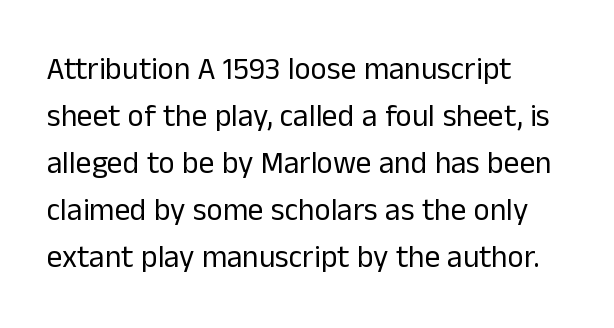
The image shows 31 px regular-weight sans-serif type, upright; set left-aligned, normal line spacing (1.52x), normal letter spacing, not underlined; low stroke contrast and a medium x-height.
